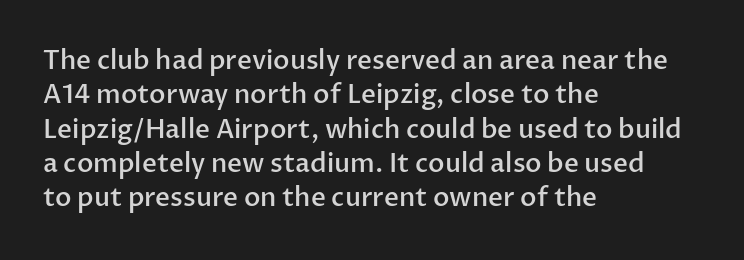
The image shows 26 px text type, upright; set left-aligned, normal line spacing (1.32x), normal letter spacing, not underlined.
